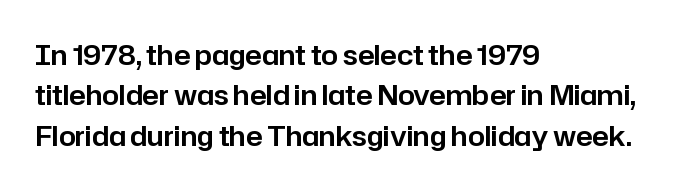
Q: Is the text italic (slanted)? A: No, it is upright.
Q: Is the text underlined? A: No.
Q: How is the paragraph aligned? A: Left-aligned.
Q: Is the spacing between letters normal or unusually wide? A: Normal.
Q: Is the spacing between lines tight, normal or loose? A: Normal.
